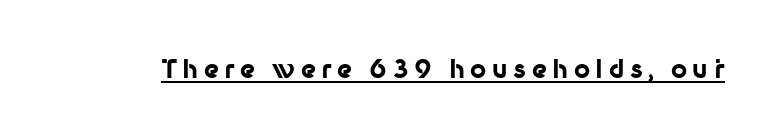
Q: Is the text bold? A: Yes.
Q: Is the text italic (slanted)? A: No, it is upright.
Q: Is the text underlined? A: Yes.
Q: Is the spacing between letters normal or unusually wide? A: Unusually wide.
